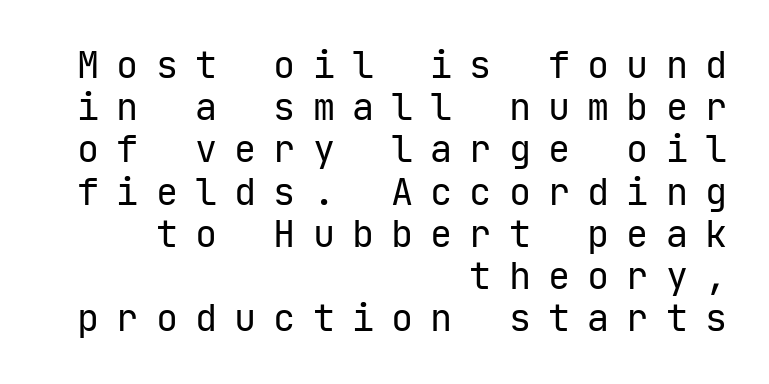
{"serif": "no", "italic": "no", "bold": "no", "weight": "regular", "width": "normal", "stroke_contrast": "low", "x_height": "medium", "monospaced": "yes", "underline": "no", "align": "right", "line_spacing": "tight", "line_spacing_ratio": 1.14, "letter_spacing": "wide", "letter_spacing_em": 0.46, "glyph_px": 37}
